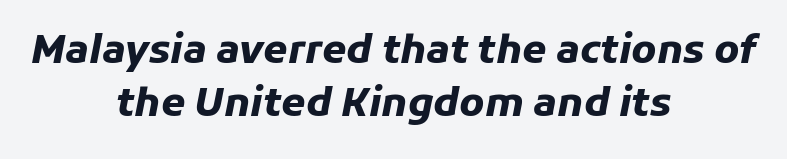
Is this a fixed-width face? No — the glyphs have proportional, varying widths. The passage shown is not underscored anywhere. Visually the block forms a symmetrical silhouette, jagged on both flanks. In terms of posture, this sample is oblique.
